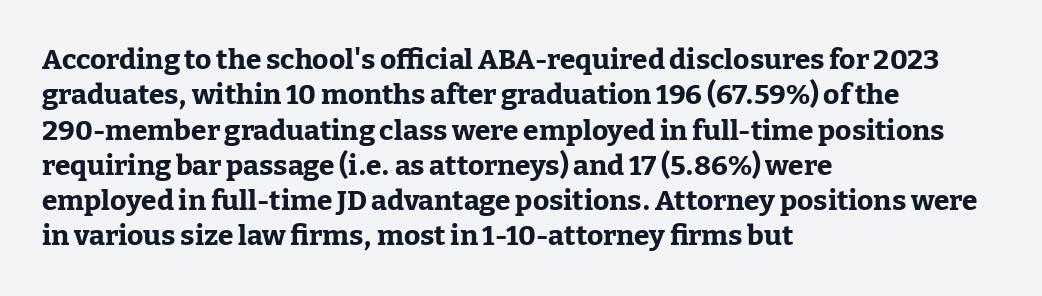
{"serif": "yes", "italic": "no", "bold": "yes", "weight": "bold", "width": "normal", "stroke_contrast": "low", "x_height": "medium", "monospaced": "no", "underline": "no", "align": "left", "line_spacing": "normal", "line_spacing_ratio": 1.26, "letter_spacing": "normal", "letter_spacing_em": 0.0, "glyph_px": 28}
